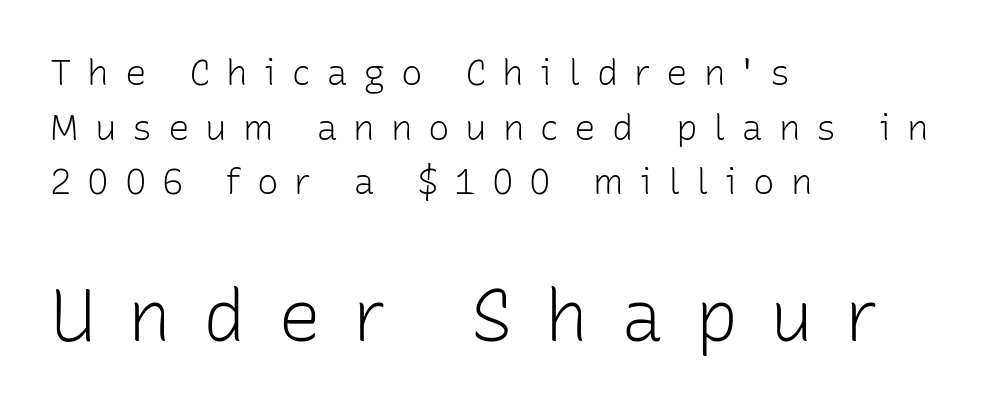
Q: Is the text bold? A: No.
Q: Is the text italic (slanted)? A: No, it is upright.
Q: Is the typeface a serif or a sans-serif typeface? A: Sans-serif.
Q: Is the text underlined? A: No.
Q: How is the paragraph aligned? A: Left-aligned.
Q: Is the spacing between letters normal or unusually wide? A: Unusually wide.
Q: Is the spacing between lines tight, normal or loose? A: Normal.
Q: Which block of text is set in a larger size, the first (top) or the second (bottom)? A: The second (bottom) one.
Q: Width (condensed, normal, or wide)? A: Normal.
Q: Stroke contrast? A: Low.
Q: x-height? A: Medium.
Q: Monospaced? A: No.
